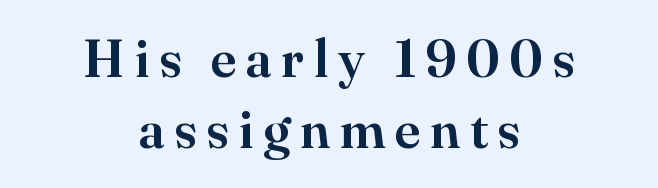
The passage shown is typed in a proportional face where columns would drift. Anything drawn beneath the words? Only blank space. Little horizontal feet cap the strokes, marking this as serif type. Students, observe: this is what conventionally led text looks like.
